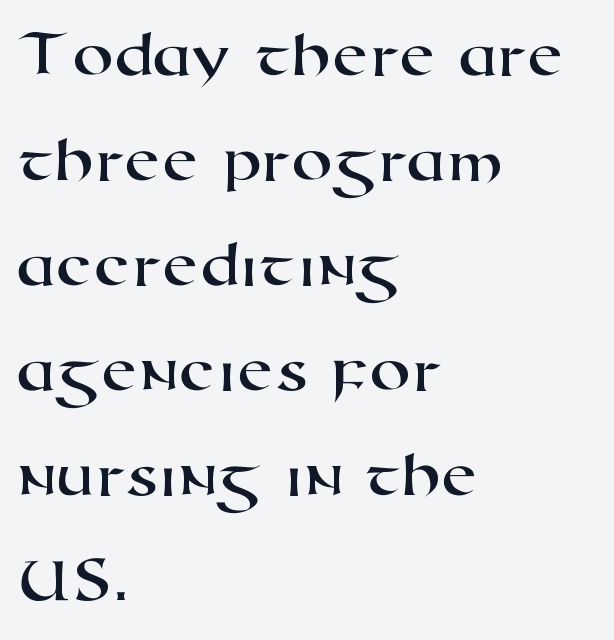
Q: Is the typeface a serif or a sans-serif typeface? A: Sans-serif.
Q: Is the text underlined? A: No.
Q: How is the paragraph aligned? A: Left-aligned.
Q: Is the spacing between letters normal or unusually wide? A: Normal.
Q: Is the spacing between lines tight, normal or loose? A: Normal.
Q: Width (condensed, normal, or wide)? A: Wide.
Q: Stroke contrast? A: High.
Q: x-height? A: Medium.
Q: Monospaced? A: No.
